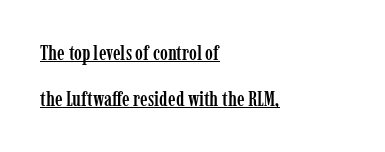
Short note: letters normally spaced. Loosely led — the rows are spread out. This sample is left-justified, so line endings fall wherever the words run out. This sample uses an upright cut, with every glyph sitting square on the baseline.
